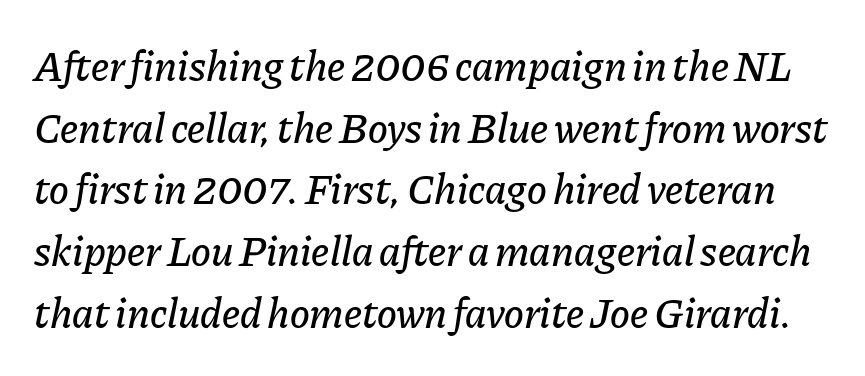
Words float on clear page, feet unadorned. Words appear dense and cohesive because spacing is normal. You could not count columns in this text — the font is proportionally spaced. The letters are slanted; this is an italic face.
